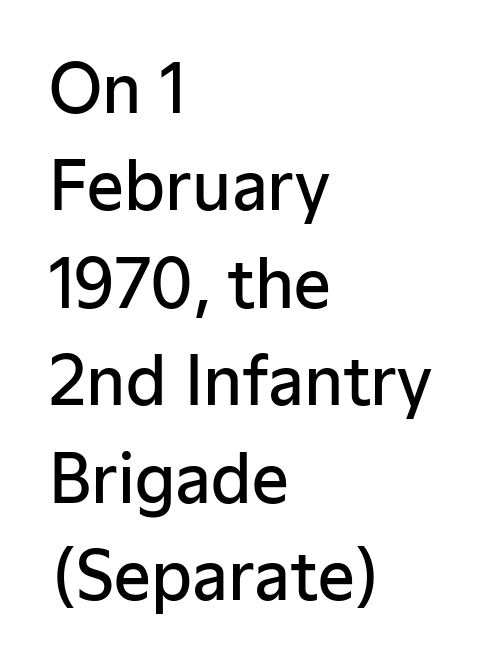
Q: Is the text bold? A: Semi-bold.
Q: Is the text italic (slanted)? A: No, it is upright.
Q: Is the typeface a serif or a sans-serif typeface? A: Sans-serif.
Q: Is the text underlined? A: No.
Q: How is the paragraph aligned? A: Left-aligned.
Q: Is the spacing between letters normal or unusually wide? A: Normal.
Q: Is the spacing between lines tight, normal or loose? A: Normal.
Q: Width (condensed, normal, or wide)? A: Normal.
Q: Stroke contrast? A: Low.
Q: x-height? A: Medium.
Q: Monospaced? A: No.
